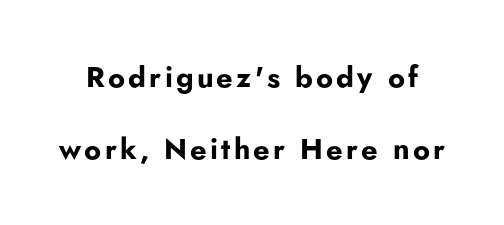
Q: Is the text bold? A: Yes.
Q: Is the text italic (slanted)? A: No, it is upright.
Q: Is the typeface a serif or a sans-serif typeface? A: Sans-serif.
Q: Is the text underlined? A: No.
Q: Is the spacing between lines tight, normal or loose? A: Loose.
Q: Width (condensed, normal, or wide)? A: Normal.
Q: Stroke contrast? A: Low.
Q: x-height? A: Small.
Q: Monospaced? A: No.
